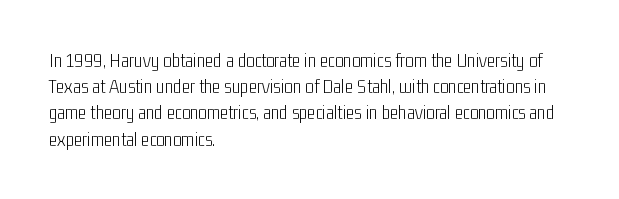
{"italic": "no", "bold": "no", "underline": "no", "align": "left", "line_spacing": "normal", "line_spacing_ratio": 1.31, "letter_spacing": "normal", "letter_spacing_em": 0.0, "glyph_px": 20}
